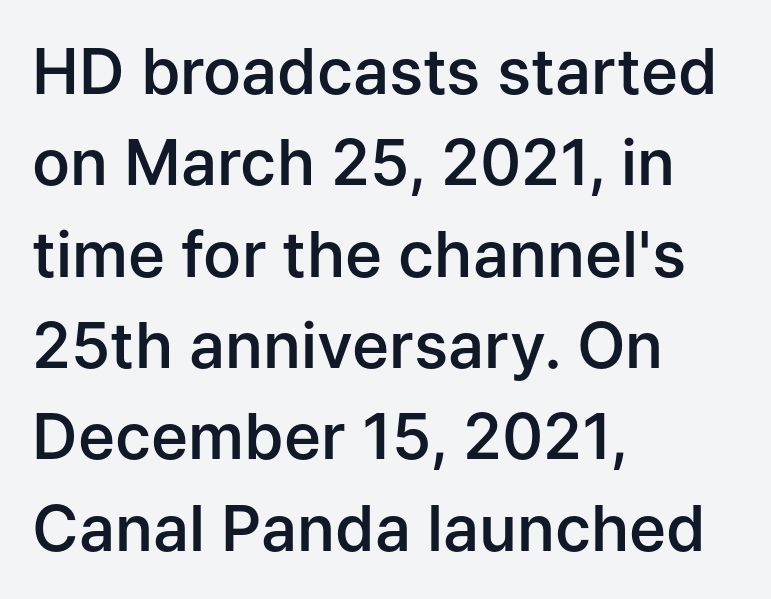
Q: Is the text bold? A: Semi-bold.
Q: Is the text italic (slanted)? A: No, it is upright.
Q: Is the typeface a serif or a sans-serif typeface? A: Sans-serif.
Q: Is the text underlined? A: No.
Q: How is the paragraph aligned? A: Left-aligned.
Q: Is the spacing between letters normal or unusually wide? A: Normal.
Q: Is the spacing between lines tight, normal or loose? A: Normal.
Q: Width (condensed, normal, or wide)? A: Normal.
Q: Stroke contrast? A: Low.
Q: x-height? A: Medium.
Q: Monospaced? A: No.
